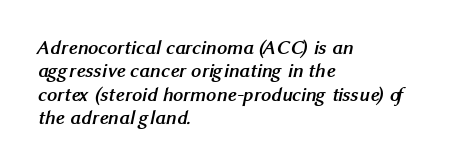
{"bold": "yes", "underline": "no", "align": "left", "line_spacing_ratio": 1.17, "letter_spacing": "normal", "letter_spacing_em": 0.0, "glyph_px": 20}
